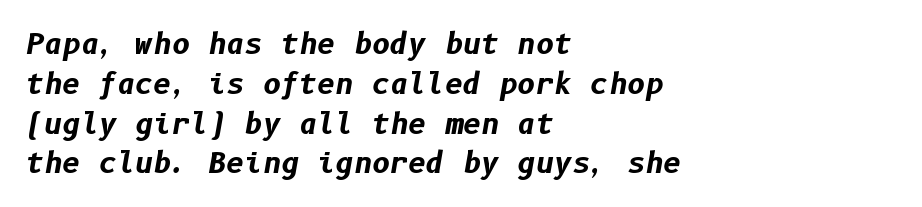
Q: Is the text bold? A: Yes.
Q: Is the text italic (slanted)? A: Yes, it leans right by about 10 degrees.
Q: Is the text underlined? A: No.
Q: How is the paragraph aligned? A: Left-aligned.
Q: Is the spacing between letters normal or unusually wide? A: Normal.
Q: Is the spacing between lines tight, normal or loose? A: Normal.
Q: Width (condensed, normal, or wide)? A: Normal.
Q: Stroke contrast? A: Low.
Q: x-height? A: Medium.
